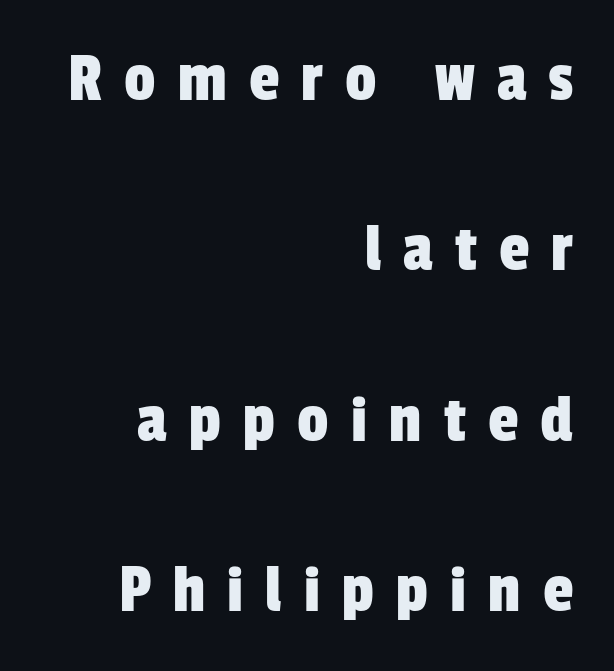
The image shows 69 px condensed sans-serif type; set right-aligned, loose line spacing (2.47x), unusually wide letter spacing (+0.32 em), not underlined; low stroke contrast and a medium x-height.
